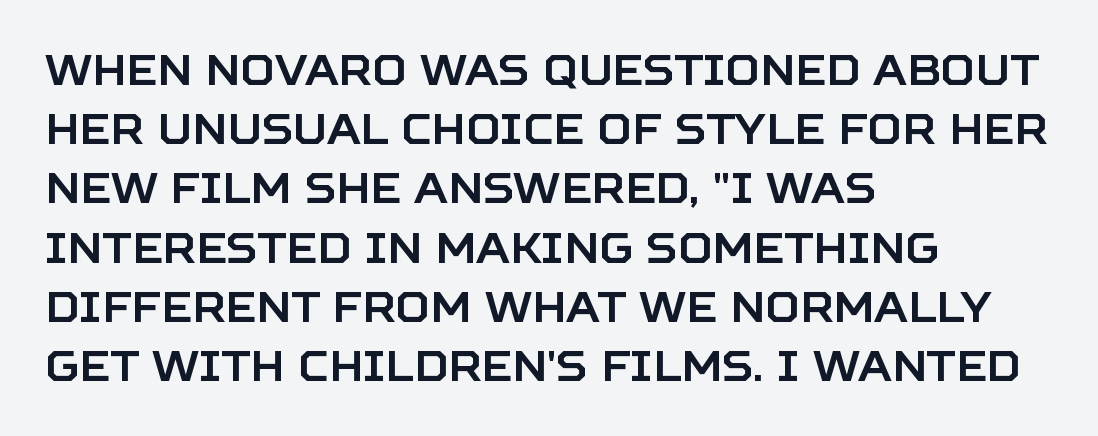
The letters stand straight up with perfectly vertical stems. Look at the tracking — it's just the regular setting, nothing added. Quick note: interline space is typical. Descenders hang freely into open space. The setting favours the left margin, as ordinary paragraphs usually do.
